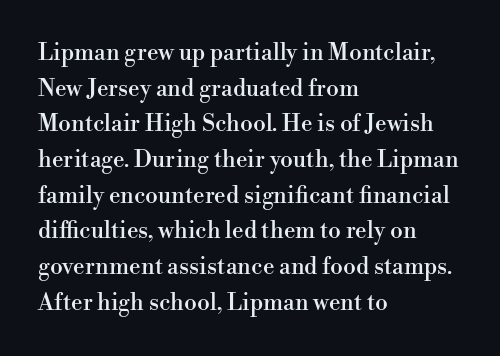
Every row of glyphs begins at an identical x-position on the left. The passage shown has conventional tracking throughout. A typesetter would mark this as roman, not italic. Letters rest on an invisible, unmarked baseline. In terms of leading, this rendering sits right in the middle.
